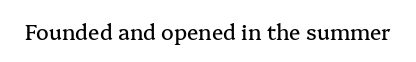
Q: Is the text italic (slanted)? A: No, it is upright.
Q: Is the text underlined? A: No.
Q: Is the spacing between letters normal or unusually wide? A: Normal.
